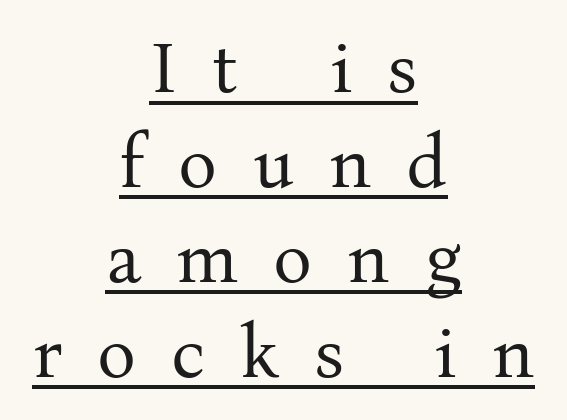
The image shows 73 px regular-weight serif type, upright; set centered, normal line spacing (1.3x), unusually wide letter spacing (+0.48 em), underlined; medium stroke contrast and a medium x-height.
